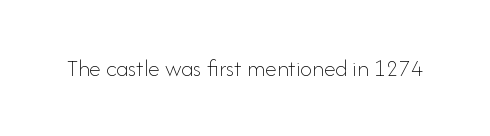
{"italic": "no", "bold": "no", "underline": "no", "letter_spacing": "normal", "letter_spacing_em": 0.0, "glyph_px": 24}
